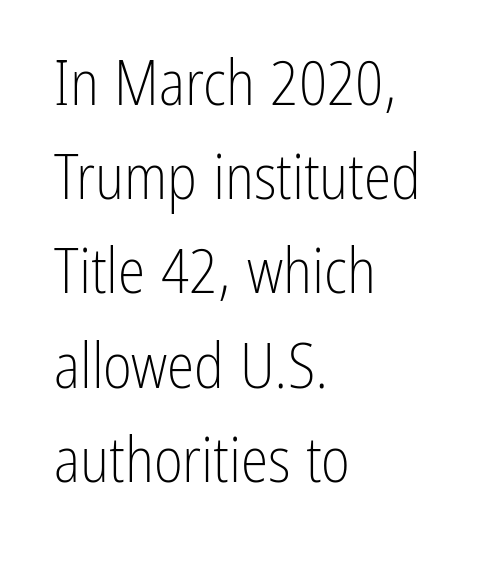
What stands out about the letter spacing? Nothing — it is the standard amount. The rendering shows plain stroke endings on the letterforms — a sans-serif design. If you drew a ruler down the left edge, every line would touch it. This sample uses an upright cut, with every glyph sitting square on the baseline.
